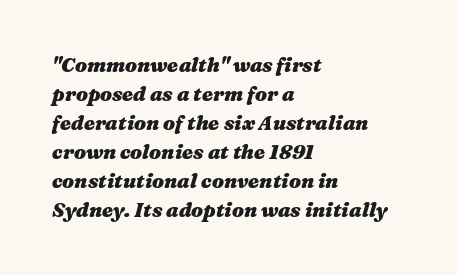
Spacing between characters is what you'd get straight out of the box. Rows of type keep a routine distance in the vertical direction. Every letter is thick-stroked: bold, no question. The font's italic variant was chosen for this text. Teacher's note: observe the even left margin — that is flush-left alignment. The words here are not underlined.
